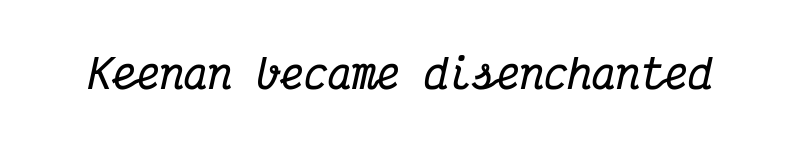
There's an unmistakable incline to the writing here. A typesetter would call this zero additional tracking. Look at the stroke-to-counter ratio: heavy, a bold. Observe the serifs anchoring each vertical stroke in this sample. Underline: absent. Spacing verdict: monospaced, one width for all characters.
